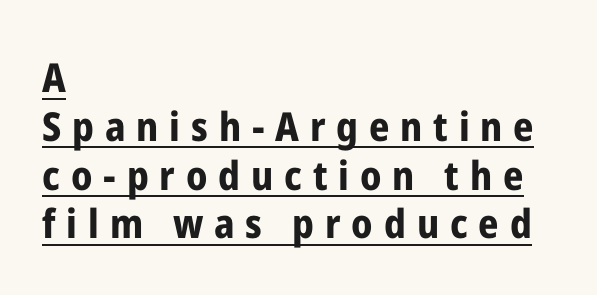
The rendering uses the underline text-decoration. Each glyph is drawn with heavy, bold strokes. Does the type have serifs? No, each stem ends abruptly. Is this a fixed-width face? No — the glyphs have proportional, varying widths. The letterforms stand isolated, each surrounded by extra space. Where is the straight margin? On the left.
